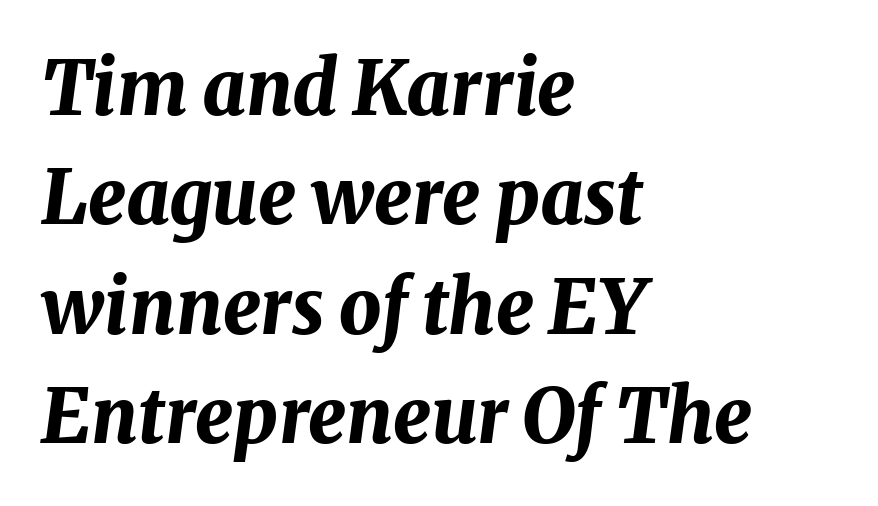
Q: Is the text bold? A: Yes.
Q: Is the text italic (slanted)? A: Yes, it leans right by about 8 degrees.
Q: Is the text underlined? A: No.
Q: How is the paragraph aligned? A: Left-aligned.
Q: Is the spacing between letters normal or unusually wide? A: Normal.
Q: Is the spacing between lines tight, normal or loose? A: Normal.
Q: Width (condensed, normal, or wide)? A: Normal.
Q: Stroke contrast? A: Medium.
Q: x-height? A: Medium.
Q: Monospaced? A: No.
